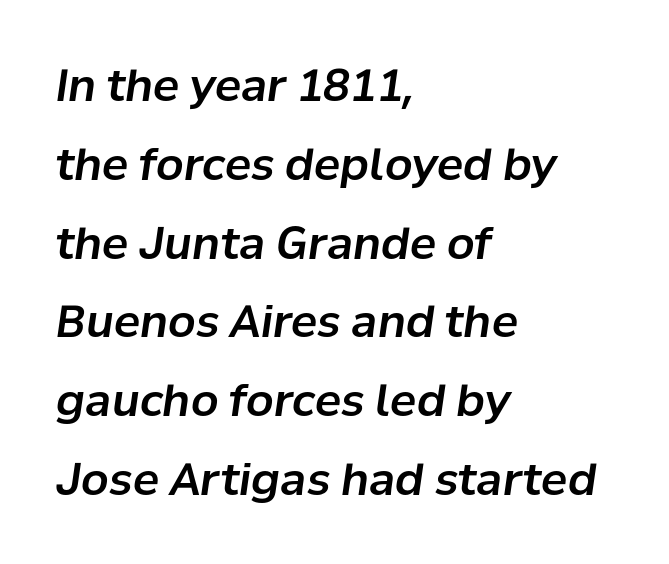
{"italic": "yes", "lean": "right", "slant_degrees": 8, "width": "normal", "stroke_contrast": "low", "x_height": "medium", "monospaced": "no", "underline": "no", "align": "left", "line_spacing_ratio": 1.79, "letter_spacing": "normal", "letter_spacing_em": 0.0, "glyph_px": 44}
